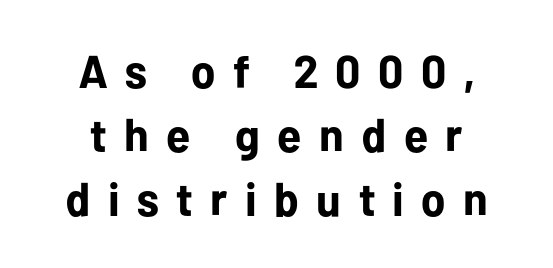
Leading: standard. Descenders hang freely into open space. You could only call the tracking loose — the letters float apart. Visually the block forms a symmetrical silhouette, jagged on both flanks. The sample has been set heavy, in full bold.
